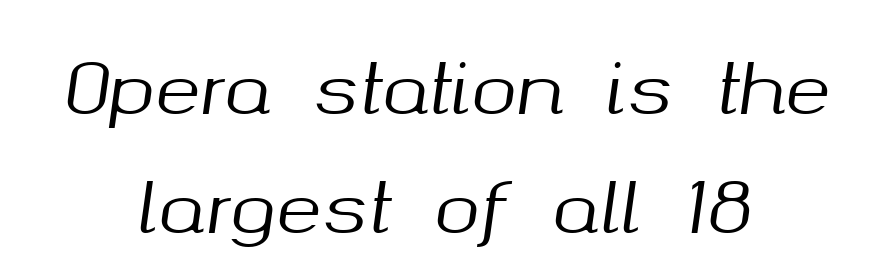
{"italic": "yes", "lean": "right", "slant_degrees": 8, "width": "normal", "stroke_contrast": "medium", "x_height": "medium", "monospaced": "no", "underline": "no", "align": "center", "line_spacing_ratio": 1.72, "letter_spacing": "normal", "letter_spacing_em": 0.0, "glyph_px": 69}
